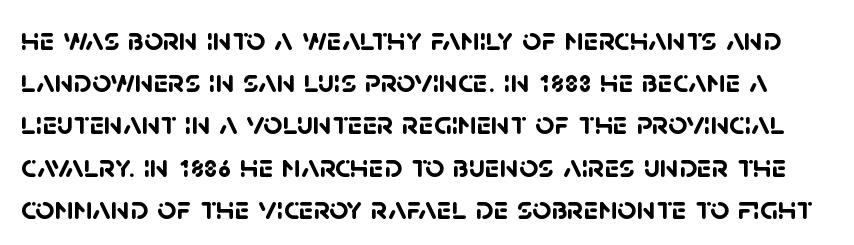
Q: Is the text bold? A: Yes.
Q: Is the typeface a serif or a sans-serif typeface? A: Sans-serif.
Q: Is the text underlined? A: No.
Q: Is the spacing between letters normal or unusually wide? A: Normal.
Q: Is the spacing between lines tight, normal or loose? A: Normal.
Q: Width (condensed, normal, or wide)? A: Normal.
Q: Stroke contrast? A: Low.
Q: x-height? A: Large.
Q: Monospaced? A: No.
